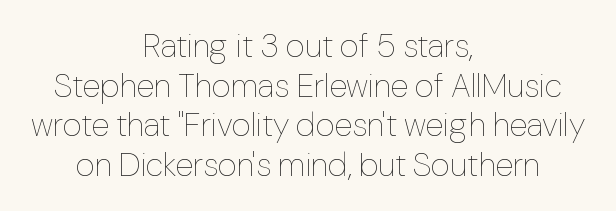
Q: Is the text bold? A: No.
Q: Is the text italic (slanted)? A: No, it is upright.
Q: Is the text underlined? A: No.
Q: How is the paragraph aligned? A: Centered.
Q: Is the spacing between letters normal or unusually wide? A: Normal.
Q: Width (condensed, normal, or wide)? A: Normal.
Q: Stroke contrast? A: Low.
Q: x-height? A: Medium.
Q: Monospaced? A: No.
